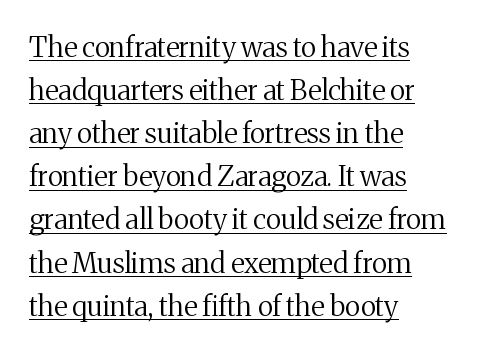
{"serif": "yes", "italic": "no", "bold": "no", "weight": "regular", "width": "normal", "stroke_contrast": "medium", "x_height": "medium", "monospaced": "no", "underline": "yes", "align": "left", "line_spacing": "normal", "line_spacing_ratio": 1.54, "letter_spacing": "normal", "letter_spacing_em": 0.0, "glyph_px": 28}
